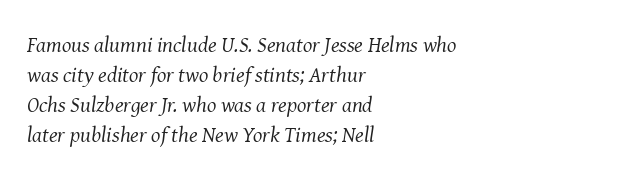
Unmarked baselines from the first word to the last. Notice how the passage keeps a crisp vertical edge on the left only. Reading down the column, the eye jumps a familiar distance to each next line. The rendering keeps characters at their native spacing.
